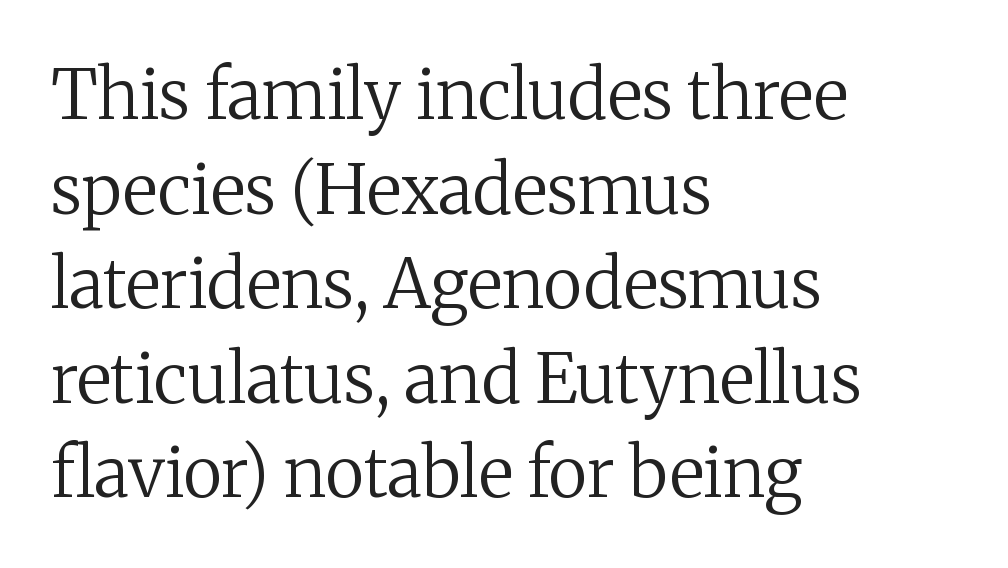
{"serif": "yes", "italic": "no", "bold": "no", "weight": "regular", "width": "normal", "stroke_contrast": "medium", "x_height": "medium", "monospaced": "no", "underline": "no", "align": "left", "line_spacing": "normal", "line_spacing_ratio": 1.37, "letter_spacing": "normal", "letter_spacing_em": 0.0, "glyph_px": 69}
